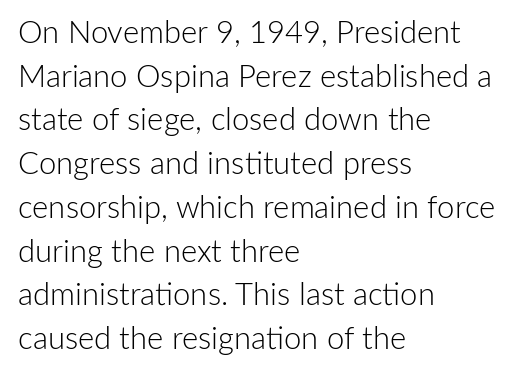
Q: Is the text bold? A: No.
Q: Is the text italic (slanted)? A: No, it is upright.
Q: Is the typeface a serif or a sans-serif typeface? A: Sans-serif.
Q: Is the text underlined? A: No.
Q: How is the paragraph aligned? A: Left-aligned.
Q: Is the spacing between letters normal or unusually wide? A: Normal.
Q: Is the spacing between lines tight, normal or loose? A: Normal.
Q: Width (condensed, normal, or wide)? A: Normal.
Q: Stroke contrast? A: Low.
Q: x-height? A: Medium.
Q: Monospaced? A: No.
